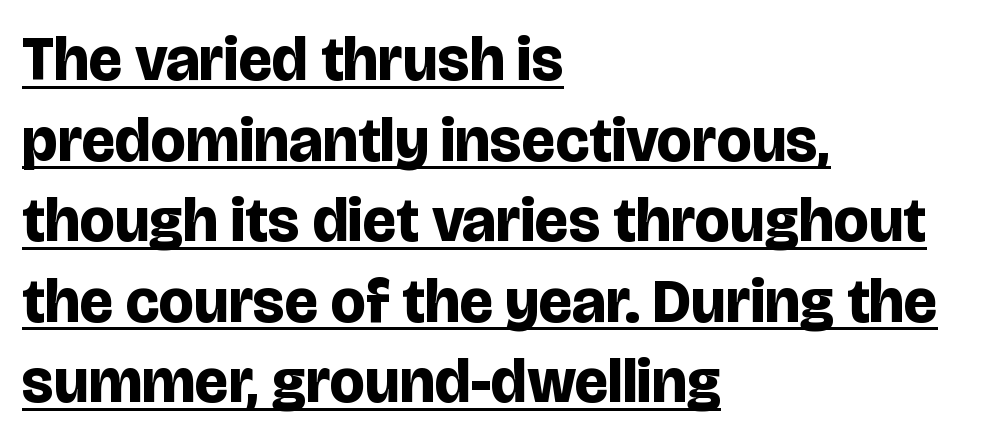
The image shows 62 px bold sans-serif type, upright; set left-aligned, normal line spacing (1.3x), normal letter spacing, underlined; low stroke contrast and a large x-height.
